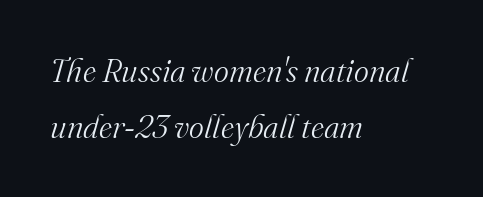
The image shows 32 px light serif type, italic (leaning right); set left-aligned, line spacing 1.75x, normal letter spacing, not underlined; medium stroke contrast and a small x-height.
